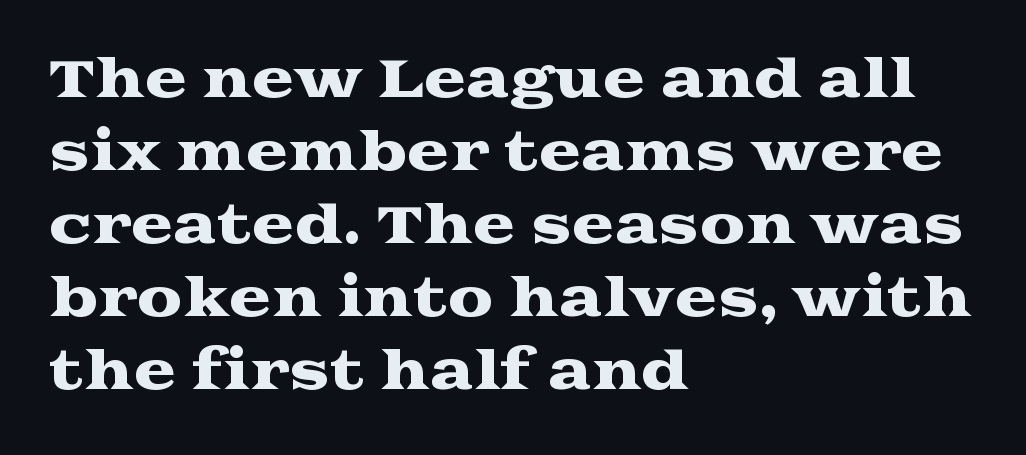
The image shows 51 px wide serif type, upright; set left-aligned, normal line spacing (1.43x), normal letter spacing, not underlined; medium stroke contrast and a medium x-height.
